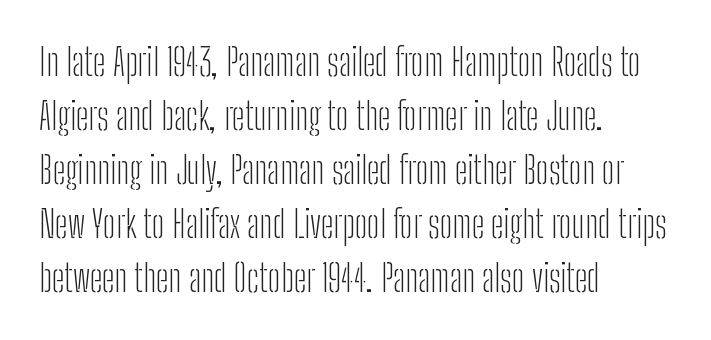
The image shows 37 px light, condensed sans-serif type, upright; set left-aligned, normal line spacing (1.46x), normal letter spacing, not underlined; low stroke contrast and a medium x-height.
